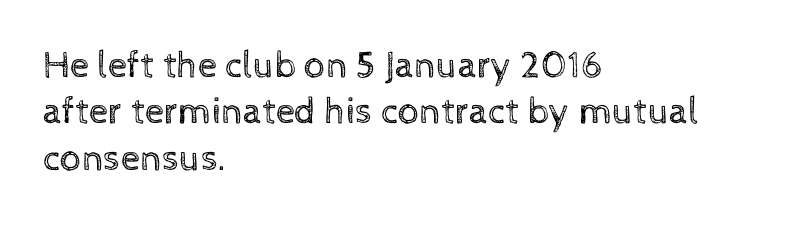
{"italic": "no", "bold": "no", "weight": "regular", "width": "normal", "x_height": "medium", "monospaced": "no", "underline": "no", "align": "left", "line_spacing_ratio": 1.22, "letter_spacing": "normal", "letter_spacing_em": 0.0, "glyph_px": 38}
